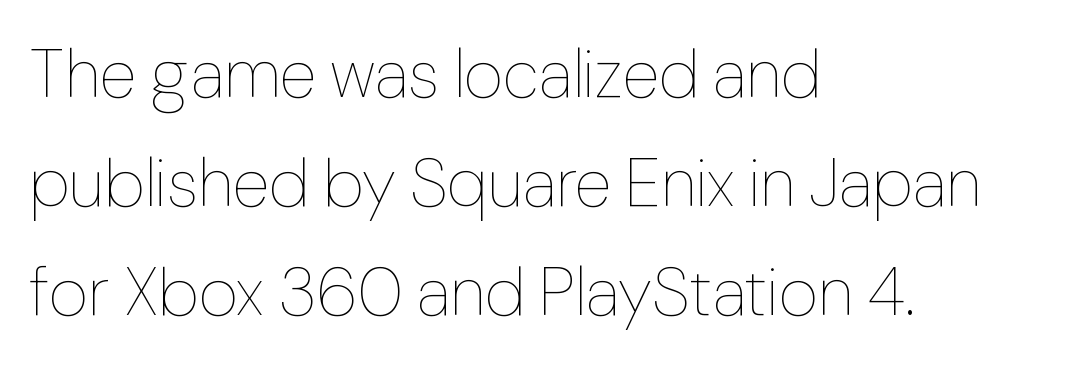
{"italic": "no", "bold": "no", "weight": "thin", "width": "normal", "stroke_contrast": "low", "x_height": "medium", "monospaced": "no", "underline": "no", "align": "left", "line_spacing": "normal", "line_spacing_ratio": 1.6, "letter_spacing": "normal", "letter_spacing_em": 0.0, "glyph_px": 68}
